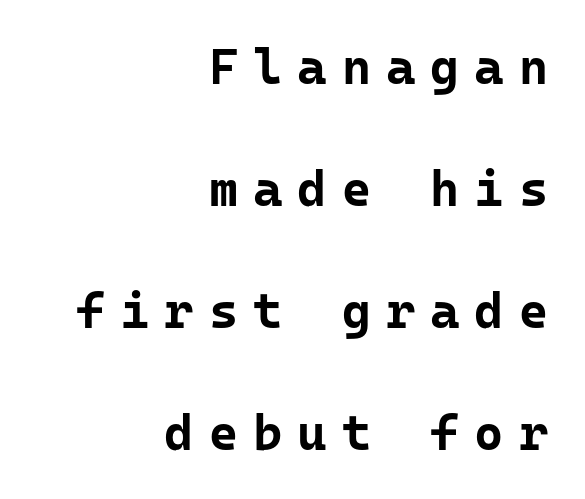
The image shows 50 px bold sans-serif type, upright; set right-aligned, loose line spacing (2.44x), unusually wide letter spacing (+0.3 em), not underlined; low stroke contrast and a medium x-height.
